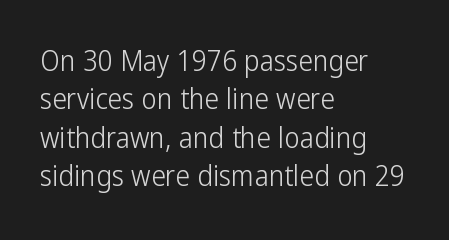
The typesetting does not lean heavy: it is not bold. Words float on clear page, feet unadorned. One-word summary of the alignment: left. Is there any slant? The stems are plumb.
